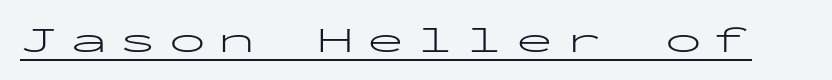
Q: Is the text bold? A: No.
Q: Is the text italic (slanted)? A: No, it is upright.
Q: Is the typeface a serif or a sans-serif typeface? A: Sans-serif.
Q: Is the text underlined? A: Yes.
Q: Is the spacing between letters normal or unusually wide? A: Unusually wide.
Q: Width (condensed, normal, or wide)? A: Wide.
Q: Stroke contrast? A: Low.
Q: x-height? A: Medium.
Q: Monospaced? A: Yes.
